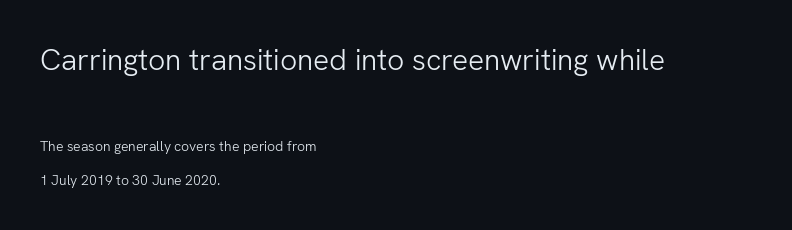
Summary of vertical rhythm: relaxed, with wide interline spacing. The earlier block is typeset at a bigger size than the later block. The gaps between neighbouring characters are ordinary and unremarkable. Caption: multi-line text, flush left, ragged right.
